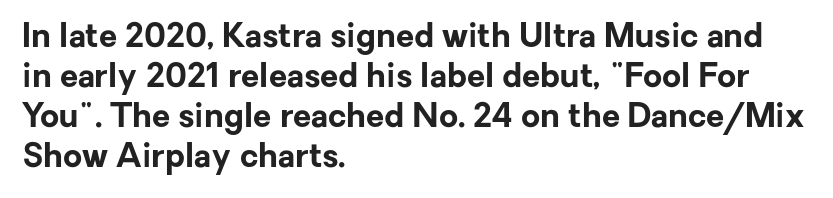
Q: Is the text bold? A: Yes.
Q: Is the text italic (slanted)? A: No, it is upright.
Q: Is the typeface a serif or a sans-serif typeface? A: Sans-serif.
Q: Is the text underlined? A: No.
Q: How is the paragraph aligned? A: Left-aligned.
Q: Is the spacing between letters normal or unusually wide? A: Normal.
Q: Width (condensed, normal, or wide)? A: Normal.
Q: Stroke contrast? A: Low.
Q: x-height? A: Medium.
Q: Monospaced? A: No.
